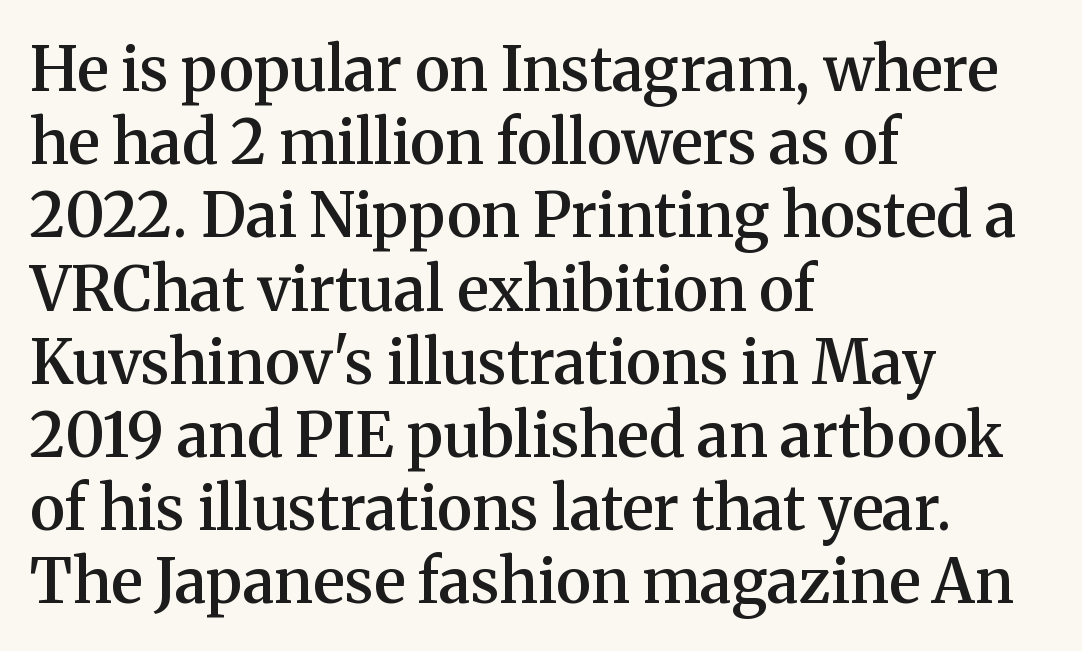
The rendering uses a semibold face; strokes are thickened but not to full bold. A bare baseline throughout the passage. The letters advance in unequal steps, a hallmark of proportional type. Ordinary non-slanted type is in use. Horizontally, the lines are justified to the leading edge only.
